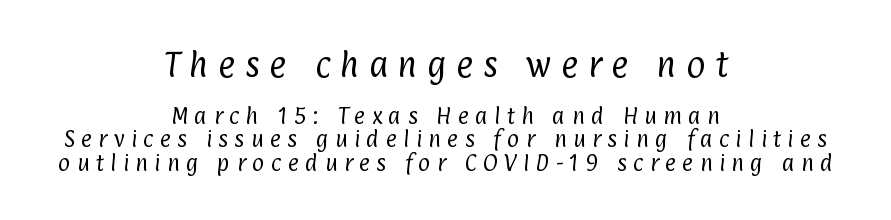
{"serif": "no", "bold": "no", "weight": "regular", "width": "condensed", "stroke_contrast": "low", "x_height": "medium", "monospaced": "no", "underline": "no", "align": "center", "line_spacing_ratio": 1.23, "letter_spacing": "wide", "letter_spacing_em": 0.33, "larger_block": "first", "size_ratio": 1.53, "glyph_px": 29}
